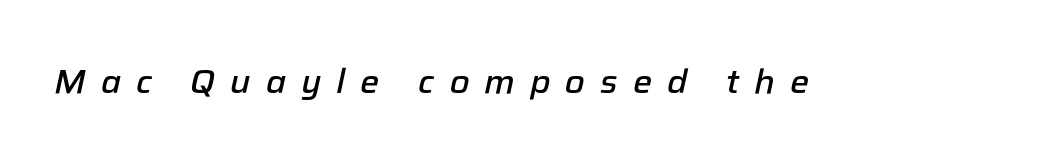
Q: Is the text bold? A: Semi-bold.
Q: Is the text italic (slanted)? A: Yes, it leans right by about 12 degrees.
Q: Is the text underlined? A: No.
Q: Is the spacing between letters normal or unusually wide? A: Unusually wide.
Q: Width (condensed, normal, or wide)? A: Normal.
Q: Stroke contrast? A: Low.
Q: x-height? A: Medium.
Q: Monospaced? A: No.
